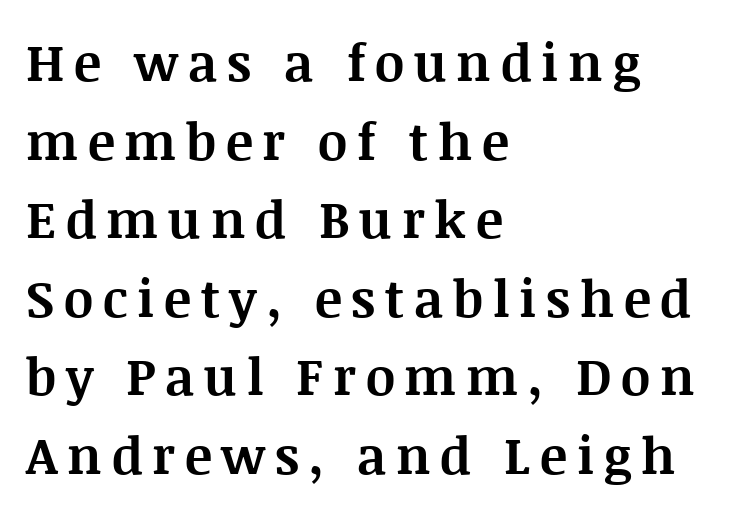
The image shows 51 px bold serif type, upright; set left-aligned, normal line spacing (1.54x), not underlined; medium stroke contrast and a large x-height.
